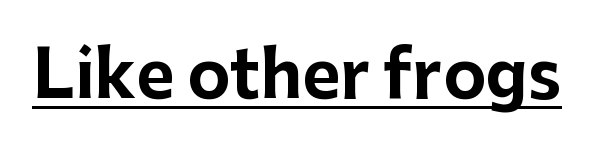
Q: Is the text bold? A: Yes.
Q: Is the text italic (slanted)? A: No, it is upright.
Q: Is the typeface a serif or a sans-serif typeface? A: Sans-serif.
Q: Is the text underlined? A: Yes.
Q: Is the spacing between letters normal or unusually wide? A: Normal.
Q: Width (condensed, normal, or wide)? A: Normal.
Q: Stroke contrast? A: Low.
Q: x-height? A: Medium.
Q: Monospaced? A: No.
